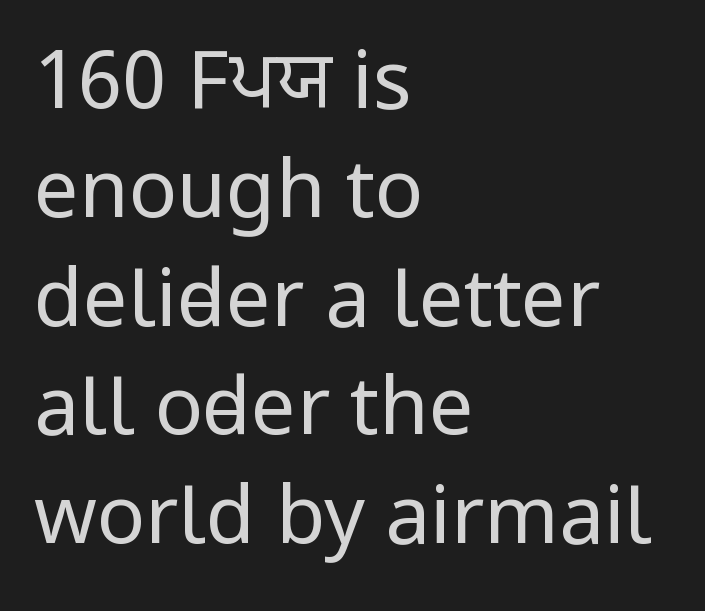
Counters stay open thanks to moderate or lighter strokes. You could call the tracking neutral — neither tight nor loose. The strip under each line holds only bare page. Reading down the block, your eye returns to a fixed left position each line.
